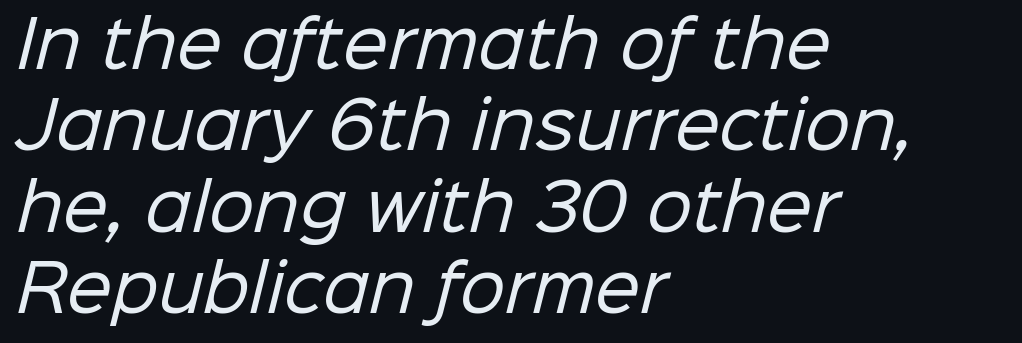
Q: Is the text bold? A: No.
Q: Is the typeface a serif or a sans-serif typeface? A: Sans-serif.
Q: Is the text underlined? A: No.
Q: How is the paragraph aligned? A: Left-aligned.
Q: Is the spacing between letters normal or unusually wide? A: Normal.
Q: Is the spacing between lines tight, normal or loose? A: Normal.
Q: Width (condensed, normal, or wide)? A: Normal.
Q: Stroke contrast? A: Low.
Q: x-height? A: Medium.
Q: Monospaced? A: No.
